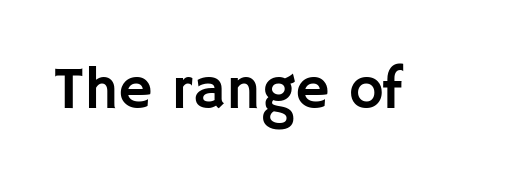
The image shows 59 px sans-serif type, upright; set normal letter spacing, not underlined; low stroke contrast and a large x-height.
